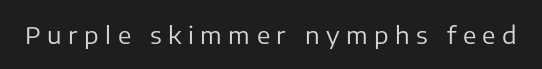
Q: Is the text bold? A: No.
Q: Is the text italic (slanted)? A: No, it is upright.
Q: Is the text underlined? A: No.
Q: Is the spacing between letters normal or unusually wide? A: Unusually wide.
